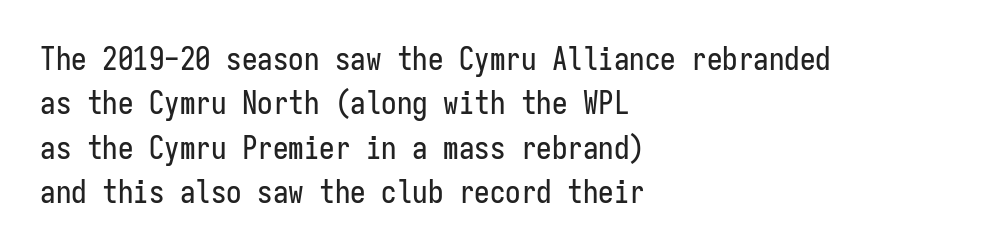
{"serif": "no", "italic": "no", "width": "condensed", "stroke_contrast": "low", "x_height": "medium", "monospaced": "yes", "underline": "no", "align": "left", "line_spacing": "normal", "line_spacing_ratio": 1.43, "letter_spacing": "normal", "letter_spacing_em": 0.0, "glyph_px": 31}
